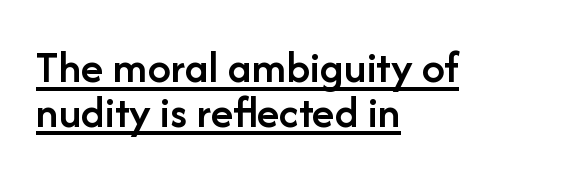
{"serif": "no", "italic": "no", "bold": "semi", "weight": "semibold", "width": "normal", "stroke_contrast": "low", "x_height": "medium", "monospaced": "no", "underline": "yes", "align": "left", "line_spacing": "tight", "line_spacing_ratio": 0.97, "letter_spacing": "normal", "letter_spacing_em": 0.0, "glyph_px": 46}
